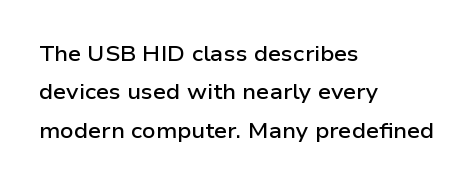
Beneath every word, the page is bare. Visually the block forms a straight wall on the left and a jagged coastline on the right. Here the glyphs are tracked normally, forming tight word shapes. The glyphs have the mass of a demibold cut, below bold.
